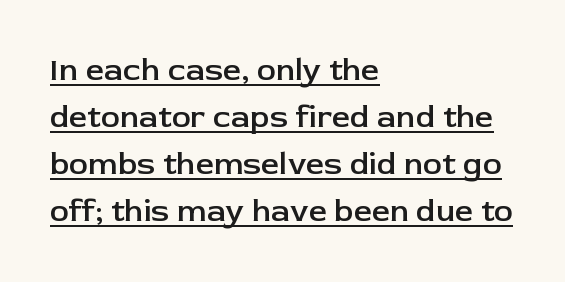
Q: Is the text bold? A: Semi-bold.
Q: Is the text italic (slanted)? A: No, it is upright.
Q: Is the typeface a serif or a sans-serif typeface? A: Sans-serif.
Q: Is the text underlined? A: Yes.
Q: How is the paragraph aligned? A: Left-aligned.
Q: Is the spacing between letters normal or unusually wide? A: Normal.
Q: Is the spacing between lines tight, normal or loose? A: Normal.
Q: Width (condensed, normal, or wide)? A: Normal.
Q: Stroke contrast? A: Low.
Q: x-height? A: Medium.
Q: Monospaced? A: No.
